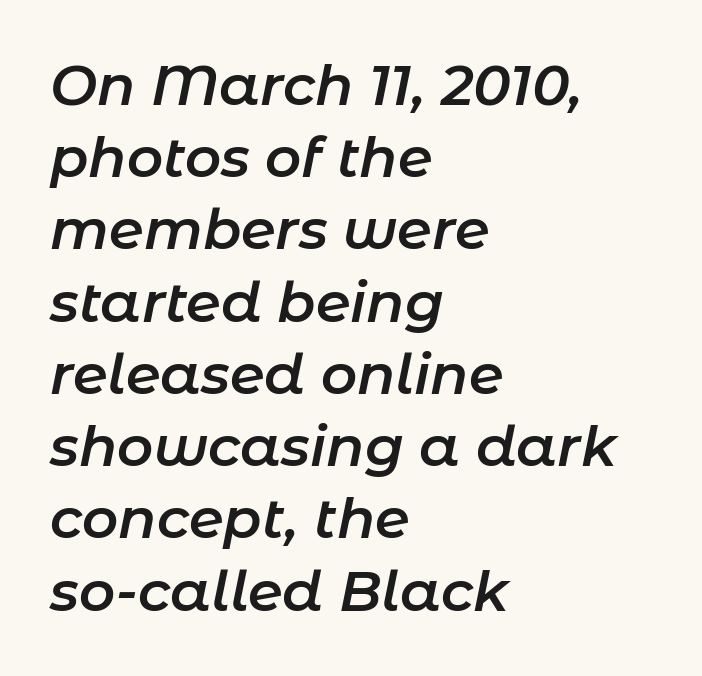
Heft: intermediate — a semibold. Honestly, the letter spacing is just normal — you wouldn't notice it. Rule under the text: the space is simply empty. Varying glyph widths throughout — classic text-font behaviour. If you measured baseline to baseline, you'd find a middling distance.
